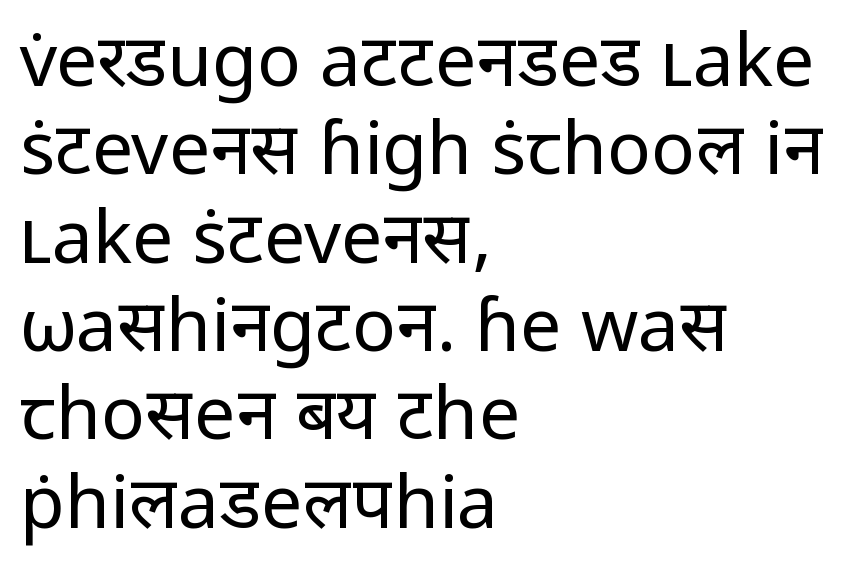
{"serif": "no", "italic": "no", "bold": "no", "weight": "regular", "width": "normal", "stroke_contrast": "low", "x_height": "medium", "monospaced": "no", "underline": "no", "align": "left", "line_spacing_ratio": 1.21, "letter_spacing": "normal", "letter_spacing_em": 0.0, "glyph_px": 73}
